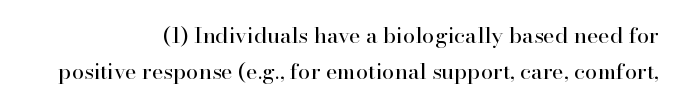
Q: Is the text bold? A: No.
Q: Is the text italic (slanted)? A: No, it is upright.
Q: Is the text underlined? A: No.
Q: How is the paragraph aligned? A: Right-aligned.
Q: Is the spacing between letters normal or unusually wide? A: Normal.
Q: Is the spacing between lines tight, normal or loose? A: Normal.
